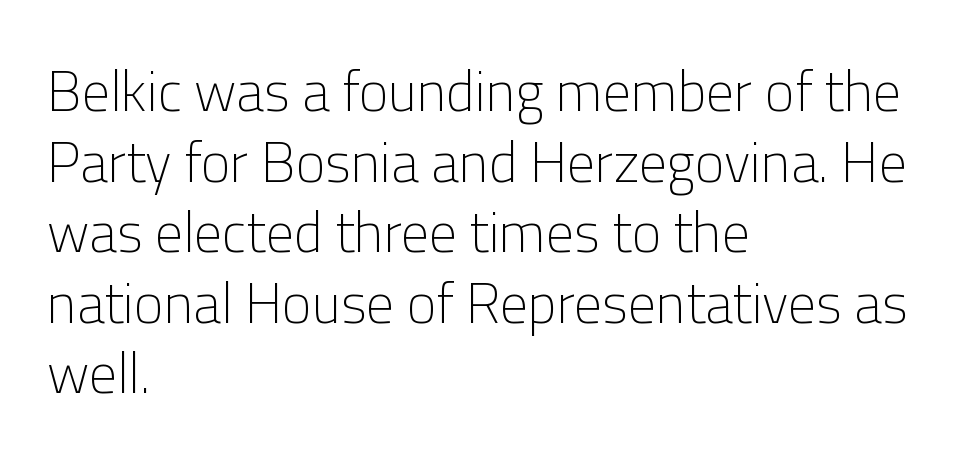
Q: Is the text bold? A: No.
Q: Is the text italic (slanted)? A: No, it is upright.
Q: Is the typeface a serif or a sans-serif typeface? A: Sans-serif.
Q: Is the text underlined? A: No.
Q: How is the paragraph aligned? A: Left-aligned.
Q: Is the spacing between letters normal or unusually wide? A: Normal.
Q: Is the spacing between lines tight, normal or loose? A: Normal.
Q: Width (condensed, normal, or wide)? A: Normal.
Q: Stroke contrast? A: Low.
Q: x-height? A: Medium.
Q: Monospaced? A: No.
